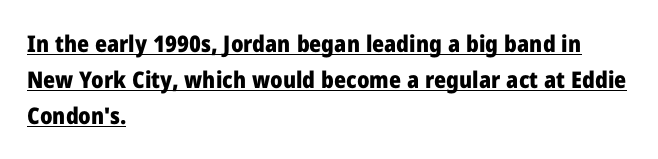
{"italic": "no", "bold": "yes", "underline": "yes", "align": "left", "line_spacing": "normal", "line_spacing_ratio": 1.57, "letter_spacing": "normal", "letter_spacing_em": 0.0, "glyph_px": 23}
